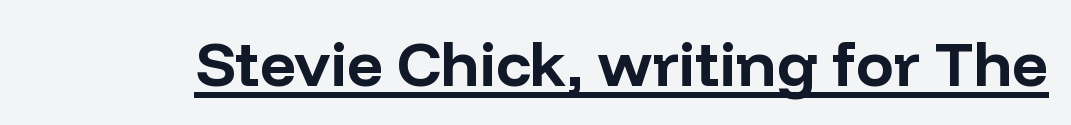
The image shows 63 px bold sans-serif type, upright; set normal letter spacing, underlined; low stroke contrast and a medium x-height.
